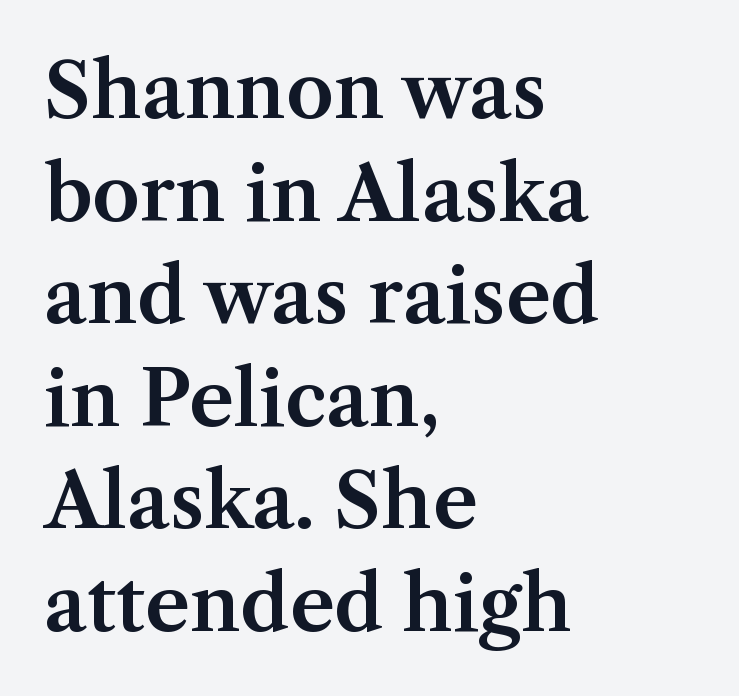
The image shows 76 px serif type, upright; set left-aligned, normal line spacing (1.35x), normal letter spacing, not underlined; medium stroke contrast and a medium x-height.
